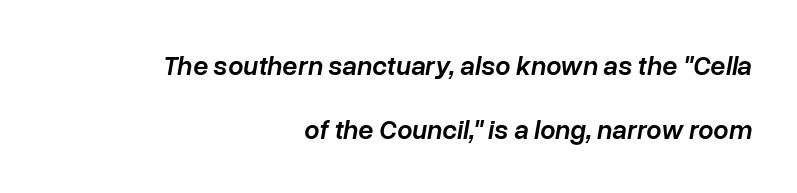
The image shows 27 px text type, italic (leaning right); set right-aligned, loose line spacing (2.37x), normal letter spacing, not underlined.
